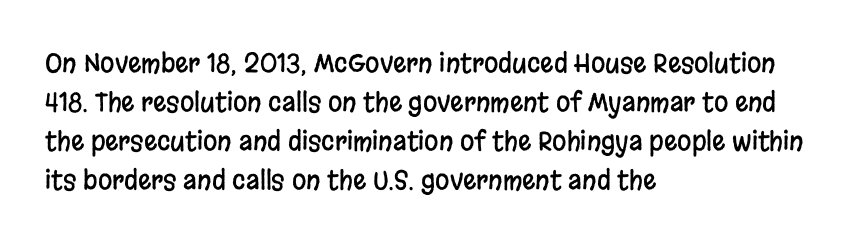
The image shows 26 px text type, upright; set left-aligned, normal line spacing (1.5x), normal letter spacing, not underlined.
